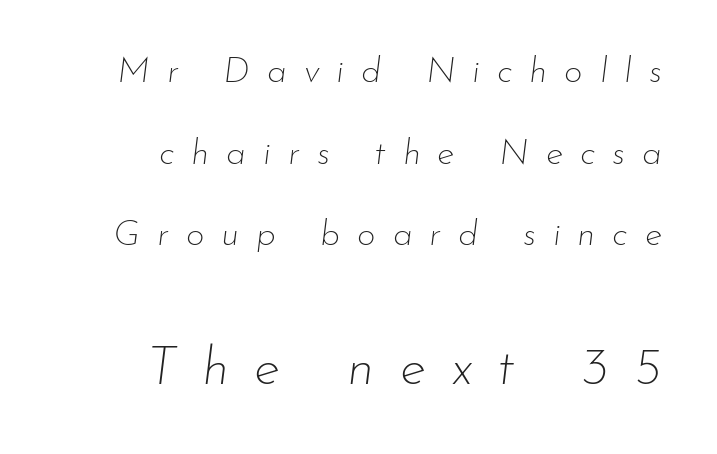
{"italic": "yes", "lean": "right", "slant_degrees": 7, "bold": "no", "weight": "thin", "width": "normal", "stroke_contrast": "low", "x_height": "small", "monospaced": "no", "underline": "no", "line_spacing": "loose", "line_spacing_ratio": 2.27, "letter_spacing": "wide", "letter_spacing_em": 0.47, "larger_block": "second", "size_ratio": 1.5, "glyph_px": 54}
